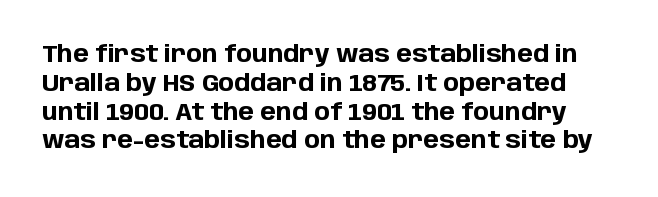
The image shows 24 px bold type, upright; set line spacing 1.2x, normal letter spacing, not underlined.
